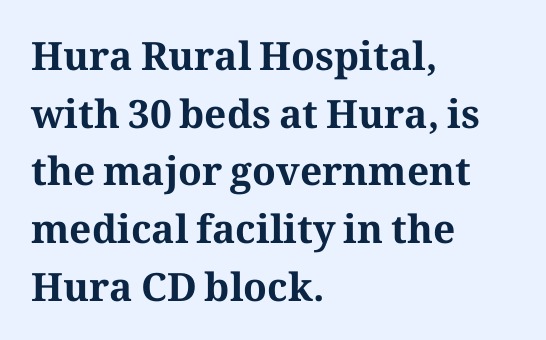
{"serif": "yes", "italic": "no", "bold": "yes", "weight": "bold", "width": "normal", "stroke_contrast": "medium", "x_height": "medium", "monospaced": "no", "underline": "no", "align": "left", "line_spacing": "normal", "line_spacing_ratio": 1.48, "letter_spacing": "normal", "letter_spacing_em": 0.0, "glyph_px": 39}
